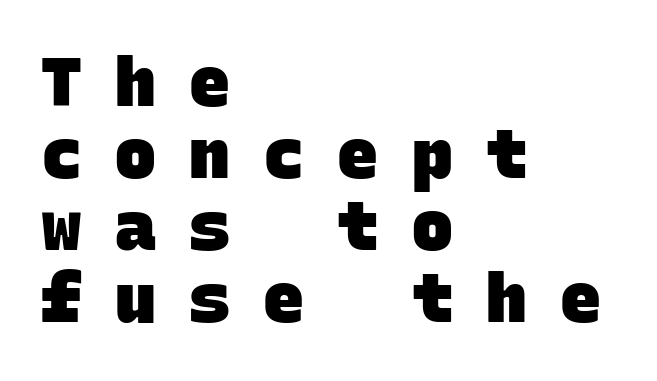
Summary of vertical rhythm: compact, with narrow interline spacing. This sample uses a sans-serif face. The space beneath each line is pristine and unruled. Caption: expanded tracking, letters set apart. Pretty heavy lettering here — definitely bold.
